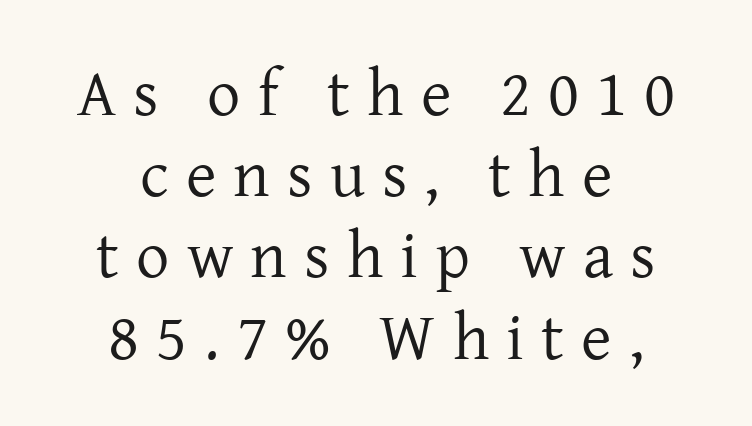
Q: Is the text bold? A: No.
Q: Is the text italic (slanted)? A: No, it is upright.
Q: Is the typeface a serif or a sans-serif typeface? A: Serif.
Q: Is the text underlined? A: No.
Q: How is the paragraph aligned? A: Centered.
Q: Is the spacing between letters normal or unusually wide? A: Unusually wide.
Q: Width (condensed, normal, or wide)? A: Normal.
Q: Stroke contrast? A: Low.
Q: x-height? A: Medium.
Q: Monospaced? A: No.
